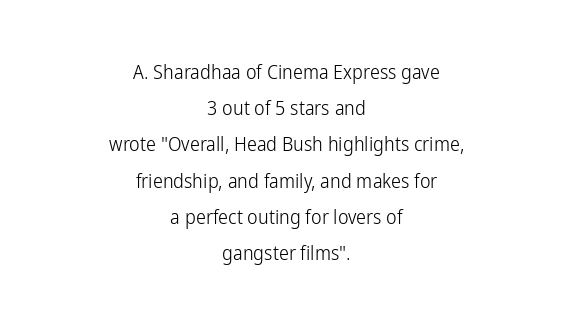
{"italic": "no", "bold": "no", "underline": "no", "align": "center", "line_spacing_ratio": 1.81, "letter_spacing": "normal", "letter_spacing_em": 0.0, "glyph_px": 20}
